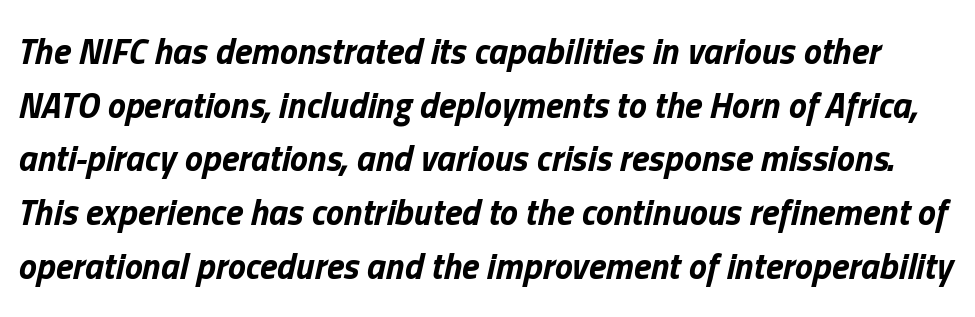
Q: Is the text bold? A: Yes.
Q: Is the text italic (slanted)? A: Yes, it leans right by about 13 degrees.
Q: Is the text underlined? A: No.
Q: Is the spacing between letters normal or unusually wide? A: Normal.
Q: Is the spacing between lines tight, normal or loose? A: Normal.
Q: Width (condensed, normal, or wide)? A: Normal.
Q: Stroke contrast? A: Low.
Q: x-height? A: Medium.
Q: Monospaced? A: No.
